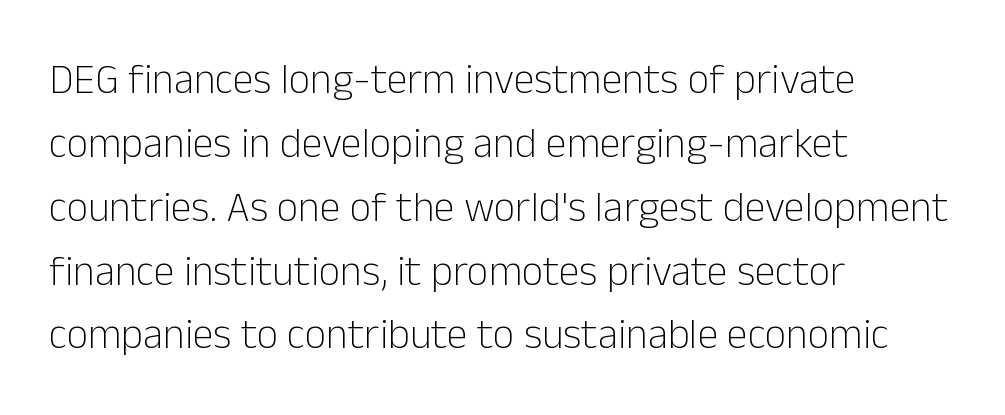
Q: Is the text bold? A: No.
Q: Is the text italic (slanted)? A: No, it is upright.
Q: Is the typeface a serif or a sans-serif typeface? A: Sans-serif.
Q: Is the text underlined? A: No.
Q: How is the paragraph aligned? A: Left-aligned.
Q: Is the spacing between letters normal or unusually wide? A: Normal.
Q: Is the spacing between lines tight, normal or loose? A: Normal.
Q: Width (condensed, normal, or wide)? A: Normal.
Q: Stroke contrast? A: Low.
Q: x-height? A: Medium.
Q: Monospaced? A: No.
